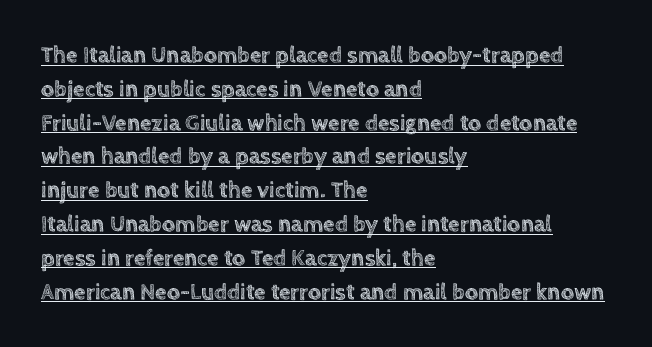
Which margin do the lines hug? The left one — the right edge is uneven. Regarding leading, the lines here are spaced in the standard way. This sample uses plain, unmodified letter spacing. Ordinary non-slanted type is in use. The specimen includes a rule beneath the text block's lines.
